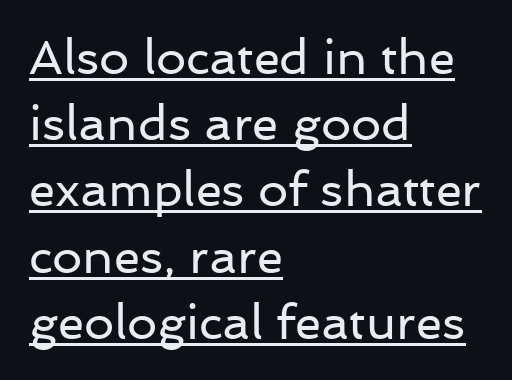
Q: Is the text bold? A: No.
Q: Is the text italic (slanted)? A: No, it is upright.
Q: Is the typeface a serif or a sans-serif typeface? A: Sans-serif.
Q: Is the text underlined? A: Yes.
Q: How is the paragraph aligned? A: Left-aligned.
Q: Is the spacing between letters normal or unusually wide? A: Normal.
Q: Is the spacing between lines tight, normal or loose? A: Normal.
Q: Width (condensed, normal, or wide)? A: Normal.
Q: Stroke contrast? A: Low.
Q: x-height? A: Medium.
Q: Monospaced? A: No.
